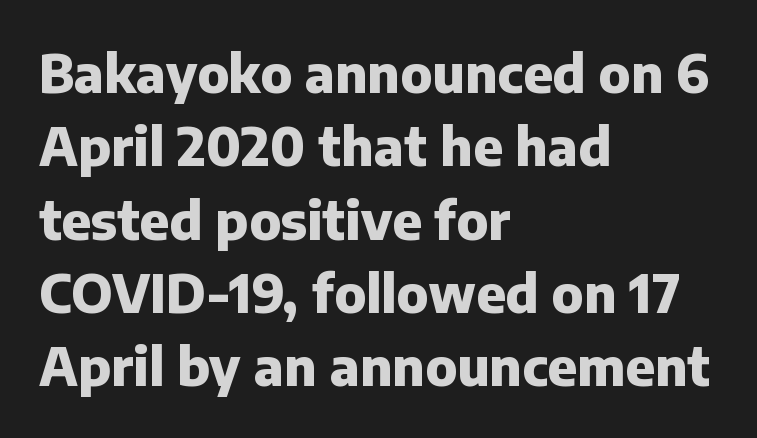
This is the regular roman posture of the typeface. The letters advance in unequal steps, a hallmark of proportional type. This sample keeps an unexceptional amount of space between lines. A clean baseline with only descenders dipping below it. Regarding serifs, this sample does without them. Thick stems and heavy bowls — unmistakably bold.
